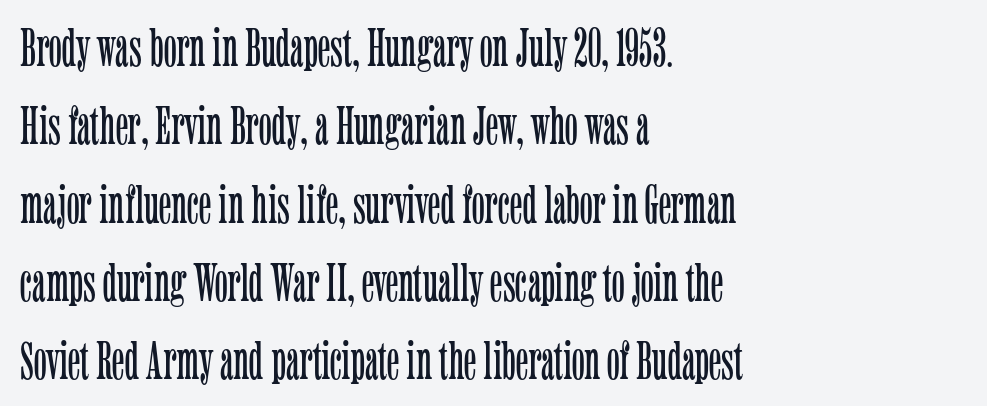
The strokes are not fattened; the text isn't bold. Is this a sans? No — the strokes have serifs. The paragraph has a hard left edge and a soft right edge. Whoever set this chose a conventional vertical rhythm. You could call the tracking neutral — neither tight nor loose.
